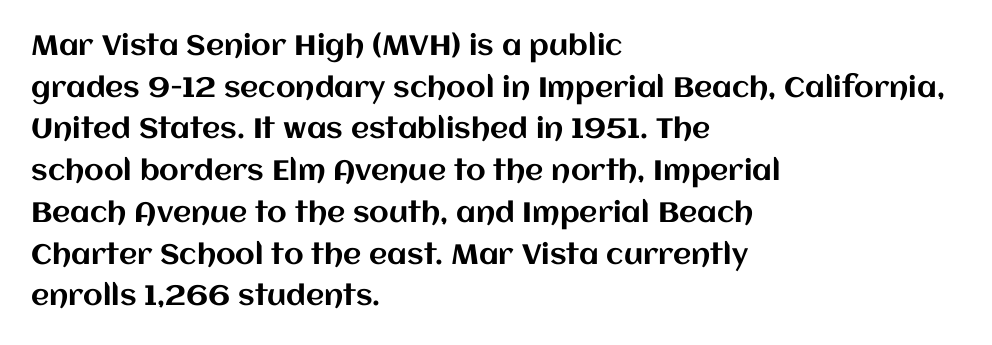
{"italic": "no", "width": "normal", "stroke_contrast": "medium", "x_height": "large", "monospaced": "no", "underline": "no", "align": "left", "line_spacing": "normal", "line_spacing_ratio": 1.49, "letter_spacing": "normal", "letter_spacing_em": 0.0, "glyph_px": 28}
